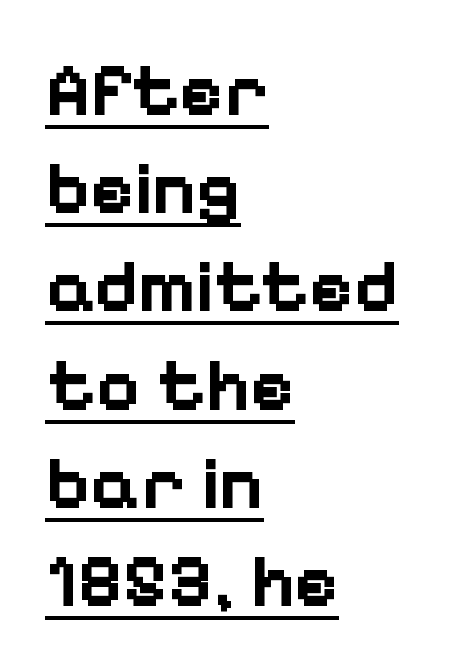
Q: Is the text bold? A: Yes.
Q: Is the text italic (slanted)? A: No, it is upright.
Q: Is the typeface a serif or a sans-serif typeface? A: Sans-serif.
Q: Is the text underlined? A: Yes.
Q: How is the paragraph aligned? A: Left-aligned.
Q: Is the spacing between letters normal or unusually wide? A: Normal.
Q: Is the spacing between lines tight, normal or loose? A: Normal.
Q: Width (condensed, normal, or wide)? A: Normal.
Q: Stroke contrast? A: Low.
Q: x-height? A: Medium.
Q: Monospaced? A: No.
